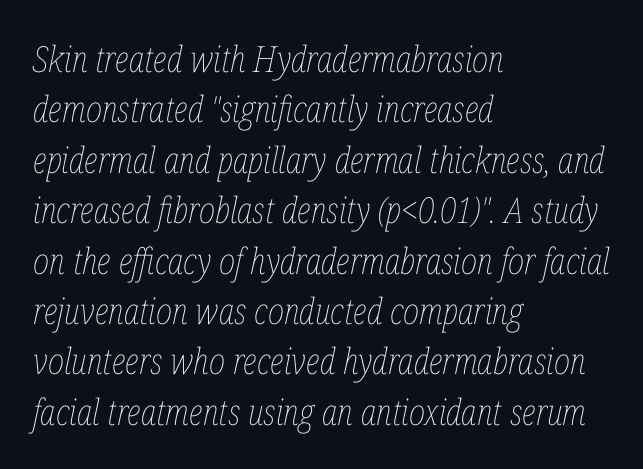
{"italic": "yes", "lean": "right", "slant_degrees": 12, "bold": "no", "weight": "thin", "width": "condensed", "stroke_contrast": "low", "x_height": "medium", "monospaced": "no", "underline": "no", "align": "left", "line_spacing": "normal", "line_spacing_ratio": 1.4, "letter_spacing": "normal", "letter_spacing_em": 0.0, "glyph_px": 36}
